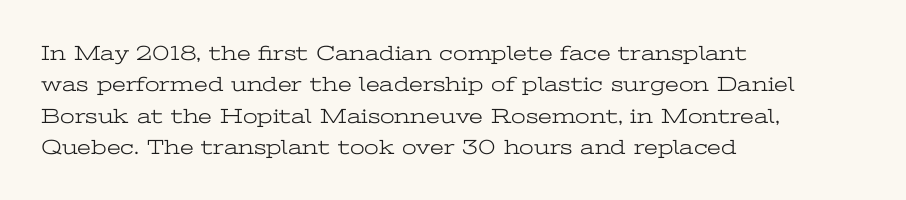
Q: Is the text bold? A: No.
Q: Is the text italic (slanted)? A: No, it is upright.
Q: Is the text underlined? A: No.
Q: How is the paragraph aligned? A: Left-aligned.
Q: Is the spacing between letters normal or unusually wide? A: Normal.
Q: Is the spacing between lines tight, normal or loose? A: Normal.
